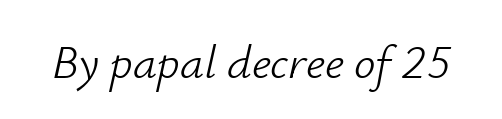
The image shows 48 px light type, italic (leaning right); set normal letter spacing, not underlined; low stroke contrast and a small x-height.
